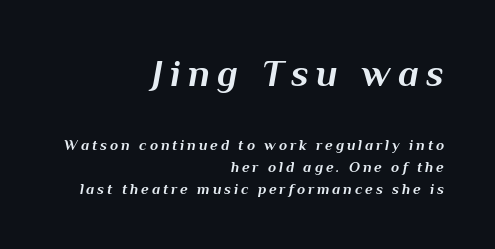
{"italic": "yes", "lean": "right", "slant_degrees": 10, "bold": "yes", "weight": "bold", "width": "normal", "stroke_contrast": "medium", "x_height": "medium", "monospaced": "no", "underline": "no", "align": "right", "line_spacing": "normal", "line_spacing_ratio": 1.45, "larger_block": "first", "size_ratio": 2.53, "glyph_px": 38}
